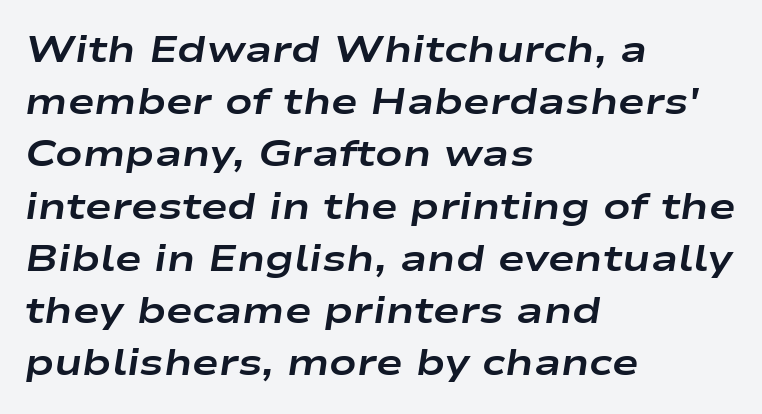
Q: Is the text bold? A: Yes.
Q: Is the text italic (slanted)? A: Yes, it leans right by about 9 degrees.
Q: Is the text underlined? A: No.
Q: How is the paragraph aligned? A: Left-aligned.
Q: Is the spacing between letters normal or unusually wide? A: Normal.
Q: Is the spacing between lines tight, normal or loose? A: Normal.
Q: Width (condensed, normal, or wide)? A: Wide.
Q: Stroke contrast? A: Low.
Q: x-height? A: Medium.
Q: Monospaced? A: No.
